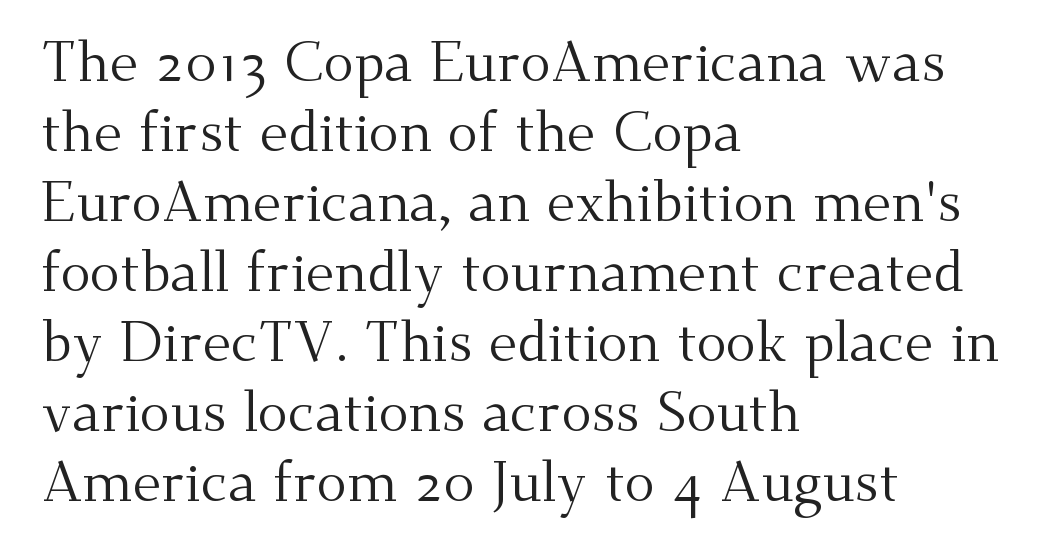
The image shows 56 px regular-weight serif type, upright; set left-aligned, normal line spacing (1.25x), normal letter spacing, not underlined; medium stroke contrast and a small x-height.
